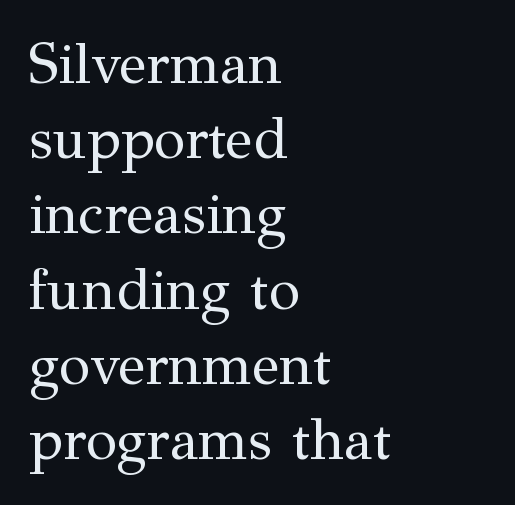
Typographically, this falls in the serif category. Proportional: the letters do not fall into vertical columns. Is the type heavy? It reads as light-to-regular instead. A bare baseline throughout the passage. The paragraph shown leans on its left margin. You can tell it's not italic because the verticals are truly vertical.
